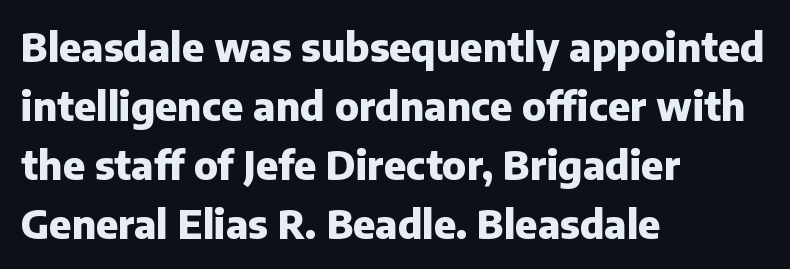
{"serif": "no", "italic": "no", "bold": "yes", "weight": "heavy", "width": "normal", "stroke_contrast": "low", "x_height": "medium", "monospaced": "no", "underline": "no", "align": "left", "line_spacing": "normal", "line_spacing_ratio": 1.51, "letter_spacing": "normal", "letter_spacing_em": 0.0, "glyph_px": 39}
